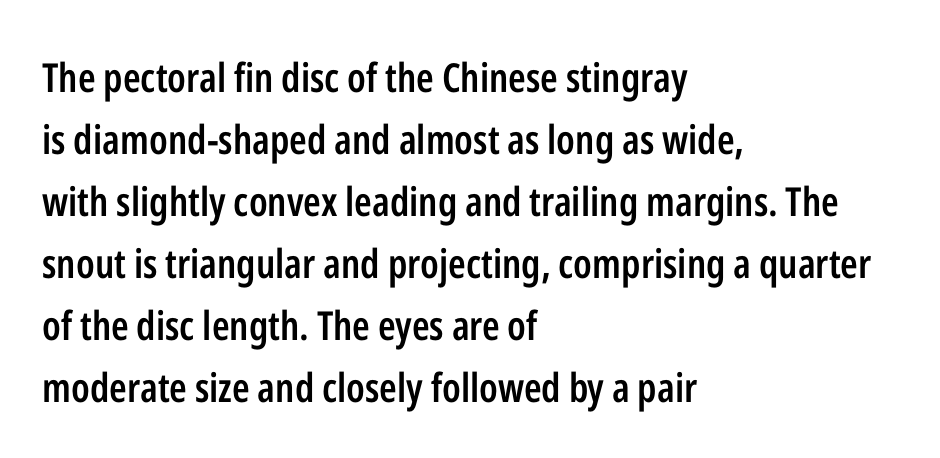
Q: Is the text bold? A: Semi-bold.
Q: Is the text italic (slanted)? A: No, it is upright.
Q: Is the typeface a serif or a sans-serif typeface? A: Sans-serif.
Q: Is the text underlined? A: No.
Q: How is the paragraph aligned? A: Left-aligned.
Q: Is the spacing between letters normal or unusually wide? A: Normal.
Q: Is the spacing between lines tight, normal or loose? A: Normal.
Q: Width (condensed, normal, or wide)? A: Condensed.
Q: Stroke contrast? A: Low.
Q: x-height? A: Medium.
Q: Monospaced? A: No.
